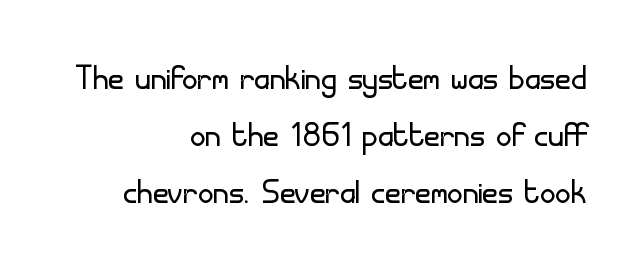
Weight class: somewhere from thin through regular. These lines keep a tight, regular rhythm from letter to letter. All the whitespace from short lines collects on the left. Descenders are the only things crossing below the line. You can tell from the bare stems that sans-serif type was used. A normal amount of white space separates one row of letters from the next.
